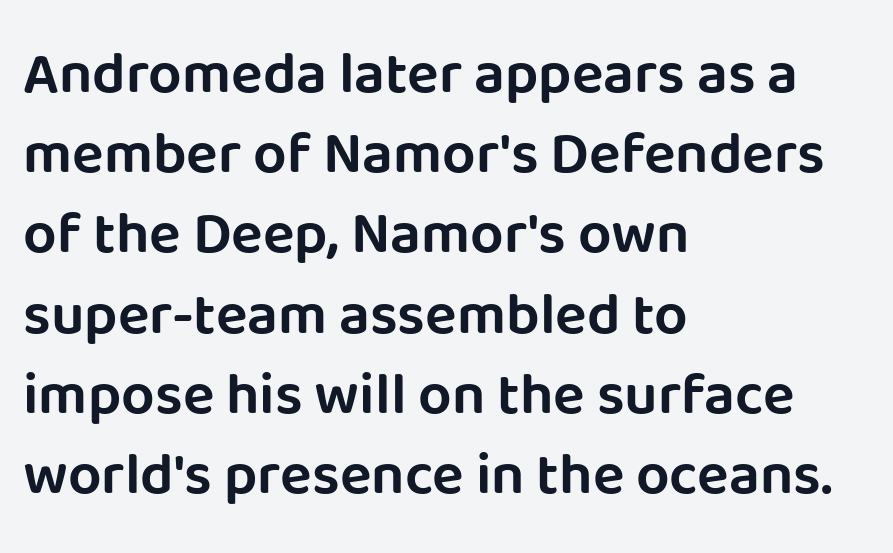
Q: Is the text italic (slanted)? A: No, it is upright.
Q: Is the typeface a serif or a sans-serif typeface? A: Sans-serif.
Q: Is the text underlined? A: No.
Q: How is the paragraph aligned? A: Left-aligned.
Q: Is the spacing between letters normal or unusually wide? A: Normal.
Q: Is the spacing between lines tight, normal or loose? A: Normal.
Q: Width (condensed, normal, or wide)? A: Normal.
Q: Stroke contrast? A: Low.
Q: x-height? A: Large.
Q: Monospaced? A: No.
